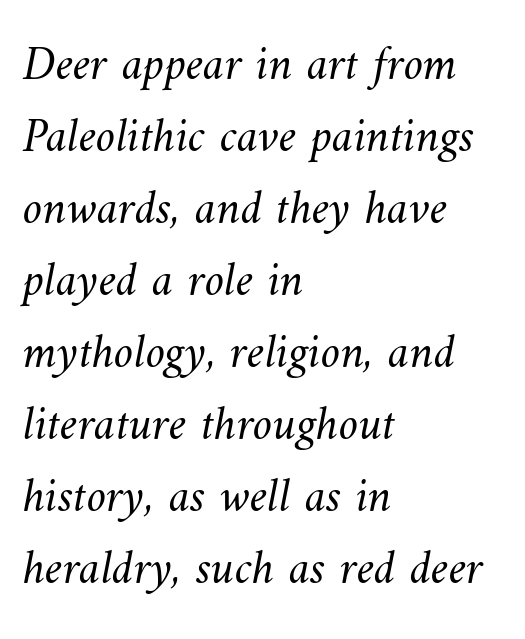
The passage is arranged the way most books set body copy — flush left. Clear beneath every line of the passage. The face looks like a standard text weight, possibly lighter. These lines sit exactly where default settings would place them.
